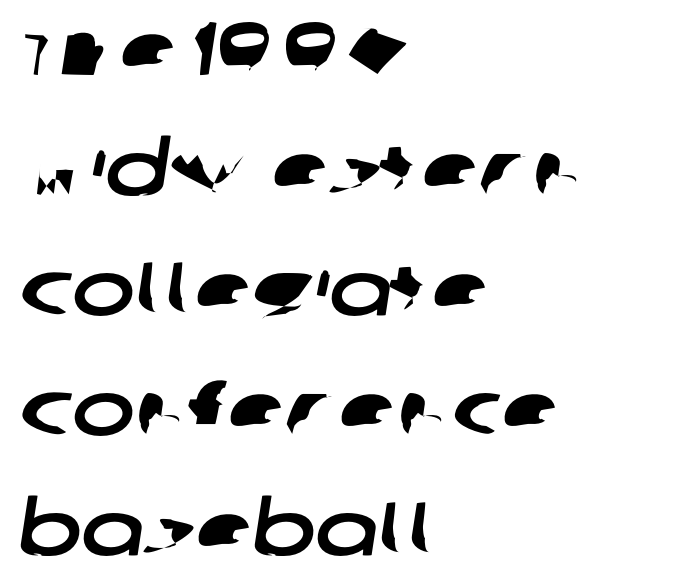
The words here are not underlined. Evenly set lines give the paragraph a standard silhouette. No feet cap the strokes, marking this as sans-serif type. Characters follow at the spacing the type designer built in. A typesetter would call this proportional, since set widths differ per character.
